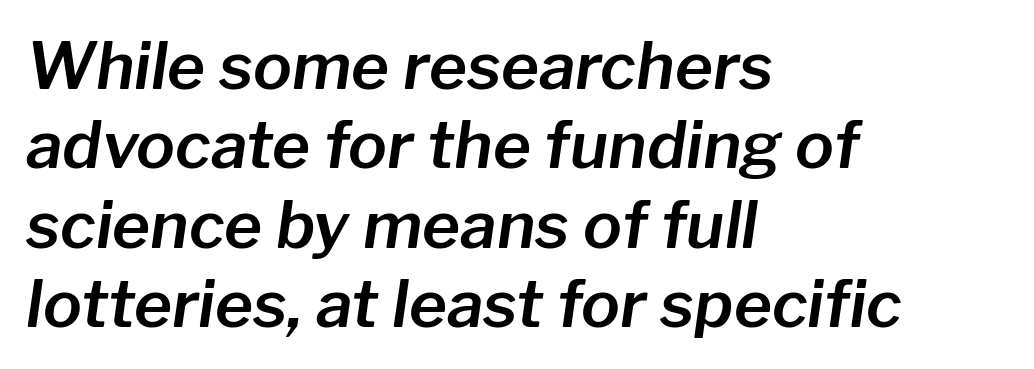
{"italic": "yes", "lean": "right", "slant_degrees": 8, "width": "normal", "stroke_contrast": "low", "x_height": "medium", "monospaced": "no", "underline": "no", "align": "left", "line_spacing_ratio": 1.22, "letter_spacing": "normal", "letter_spacing_em": 0.0, "glyph_px": 65}
